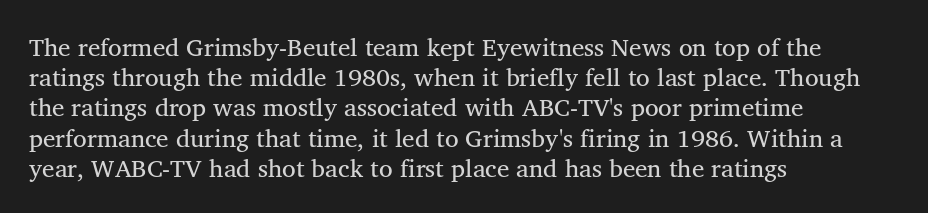
{"bold": "no", "underline": "no", "align": "left", "line_spacing_ratio": 1.21, "letter_spacing": "normal", "letter_spacing_em": 0.0, "glyph_px": 25}
